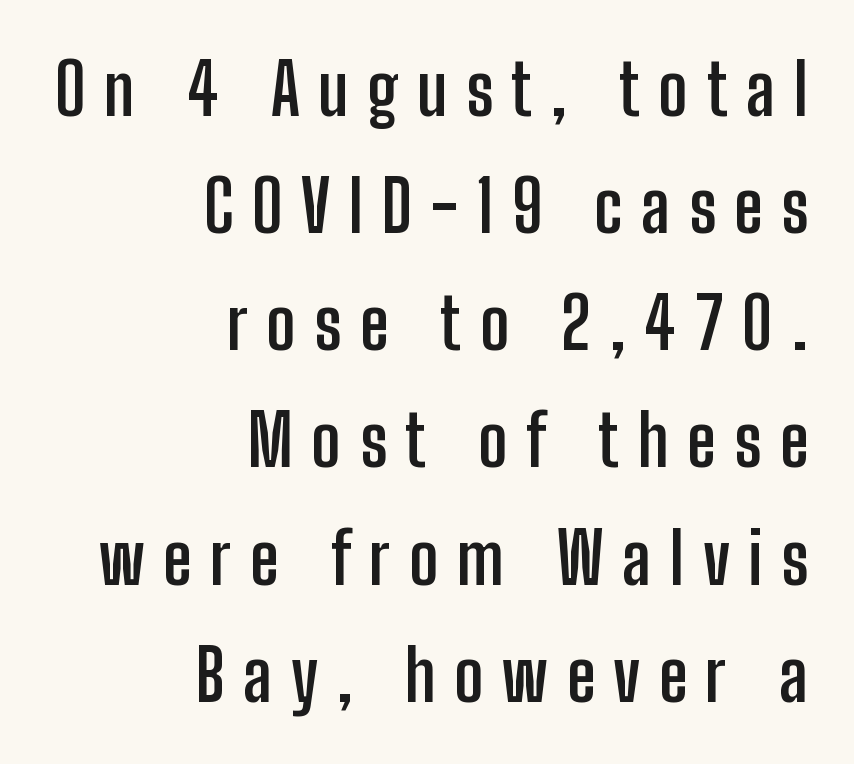
Each letter keeps its own natural width here, so spacing adapts to shape. Quick note: underline off. This sample uses a sans-serif face. Whoever set this chose a conventional vertical rhythm. In CSS terms this would be text-align: right.
